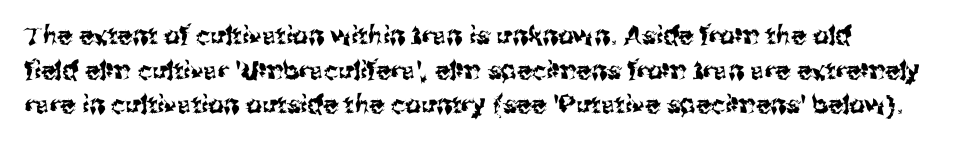
Q: Is the text italic (slanted)? A: No, it is upright.
Q: Is the text underlined? A: No.
Q: Is the spacing between letters normal or unusually wide? A: Normal.
Q: Is the spacing between lines tight, normal or loose? A: Normal.
